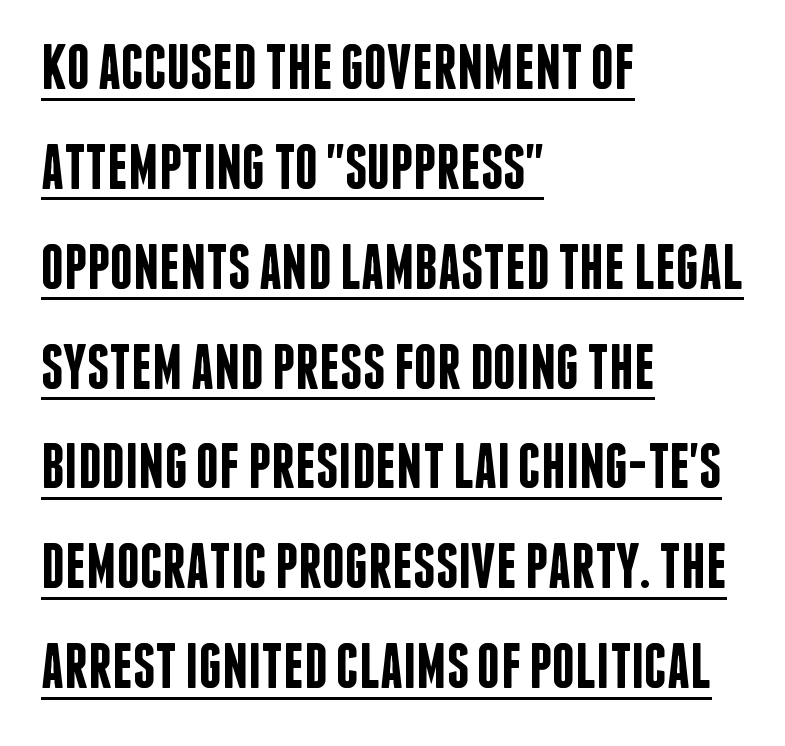
The image shows 64 px semibold, condensed sans-serif type, upright; set left-aligned, normal line spacing (1.56x), normal letter spacing, underlined; low stroke contrast and a large x-height.
